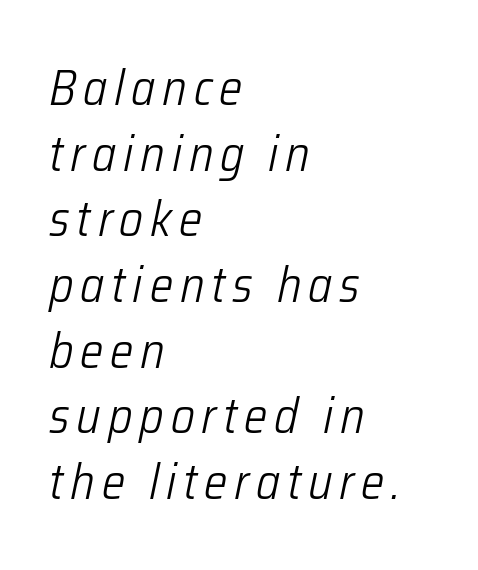
{"italic": "yes", "lean": "right", "slant_degrees": 12, "bold": "no", "weight": "light", "width": "condensed", "stroke_contrast": "low", "x_height": "medium", "monospaced": "no", "underline": "no", "align": "left", "line_spacing": "normal", "line_spacing_ratio": 1.34, "glyph_px": 49}
